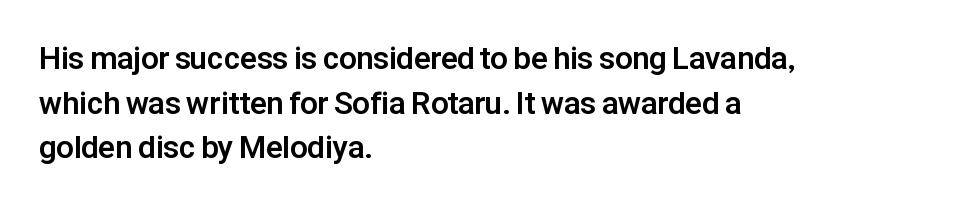
{"serif": "no", "italic": "no", "bold": "yes", "weight": "bold", "width": "normal", "stroke_contrast": "low", "x_height": "medium", "monospaced": "no", "underline": "no", "align": "left", "line_spacing": "normal", "line_spacing_ratio": 1.44, "letter_spacing": "normal", "letter_spacing_em": 0.0, "glyph_px": 31}
